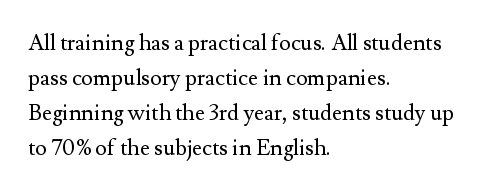
The image shows 22 px text type, upright; set left-aligned, normal line spacing (1.59x), normal letter spacing, not underlined.
